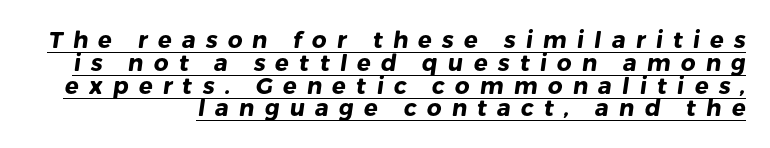
{"bold": "yes", "underline": "yes", "align": "right", "line_spacing": "tight", "line_spacing_ratio": 0.99, "letter_spacing": "wide", "letter_spacing_em": 0.44, "glyph_px": 23}
